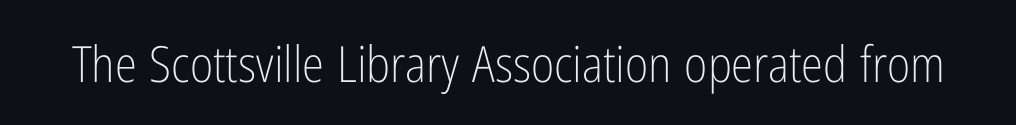
The font sits on the lighter half of the weight spectrum, regular included. Proportional: the letters do not fall into vertical columns. The axis of the letterforms is exactly vertical. Is this a sans? Yes — the strokes have no serifs. The type is set solid horizontally, with unmodified tracking. A bare baseline throughout the passage.
